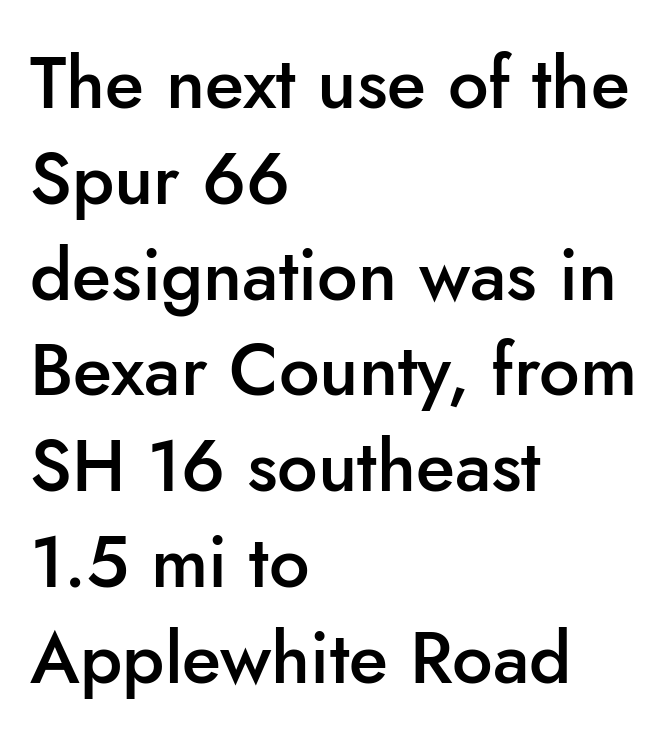
The image shows 72 px semibold sans-serif type, upright; set left-aligned, normal line spacing (1.33x), normal letter spacing, not underlined; low stroke contrast and a small x-height.
